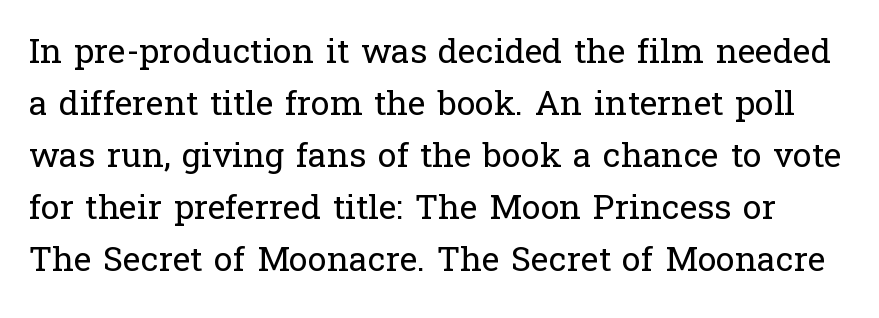
Each letter keeps its own natural width here, so spacing adapts to shape. No heavy texture on the line: the type isn't bold. Does extra space separate the letters? No, they use regular spacing. The designer left line spacing at the default.
